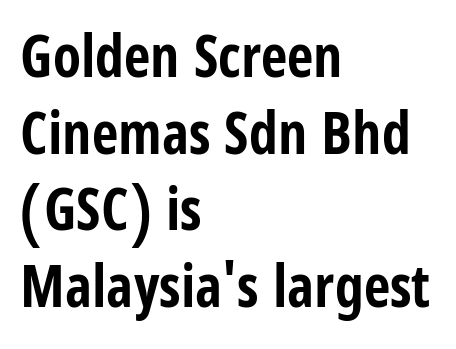
{"serif": "no", "italic": "no", "bold": "yes", "weight": "bold", "width": "condensed", "stroke_contrast": "low", "x_height": "large", "monospaced": "no", "underline": "no", "align": "left", "line_spacing": "normal", "line_spacing_ratio": 1.32, "letter_spacing": "normal", "letter_spacing_em": 0.0, "glyph_px": 58}
